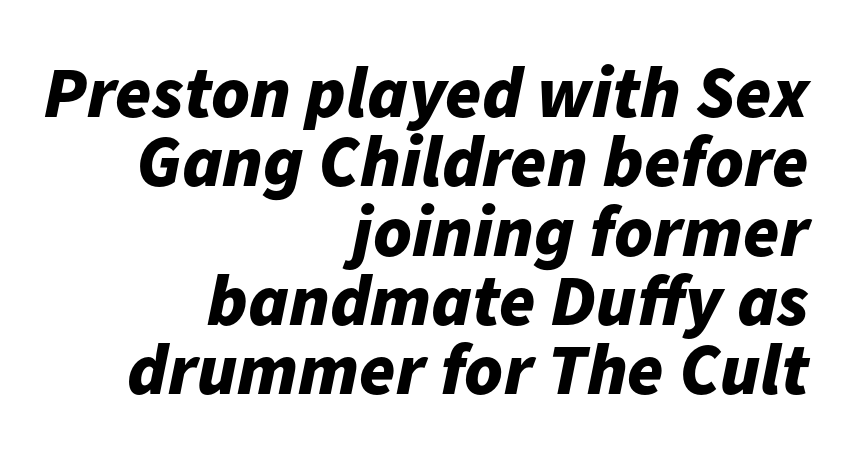
Q: Is the text bold? A: Yes.
Q: Is the text italic (slanted)? A: Yes, it leans right by about 11 degrees.
Q: Is the text underlined? A: No.
Q: How is the paragraph aligned? A: Right-aligned.
Q: Is the spacing between letters normal or unusually wide? A: Normal.
Q: Is the spacing between lines tight, normal or loose? A: Tight.
Q: Width (condensed, normal, or wide)? A: Normal.
Q: Stroke contrast? A: Low.
Q: x-height? A: Medium.
Q: Monospaced? A: No.
